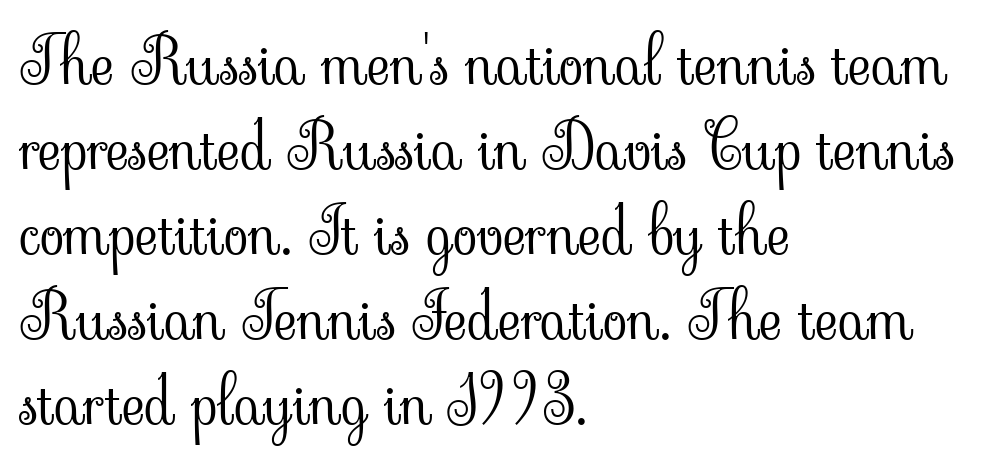
Q: Is the text bold? A: No.
Q: Is the text italic (slanted)? A: No, it is upright.
Q: Is the typeface a serif or a sans-serif typeface? A: Serif.
Q: Is the text underlined? A: No.
Q: How is the paragraph aligned? A: Left-aligned.
Q: Is the spacing between letters normal or unusually wide? A: Normal.
Q: Is the spacing between lines tight, normal or loose? A: Normal.
Q: Width (condensed, normal, or wide)? A: Normal.
Q: Stroke contrast? A: Low.
Q: x-height? A: Small.
Q: Monospaced? A: No.
